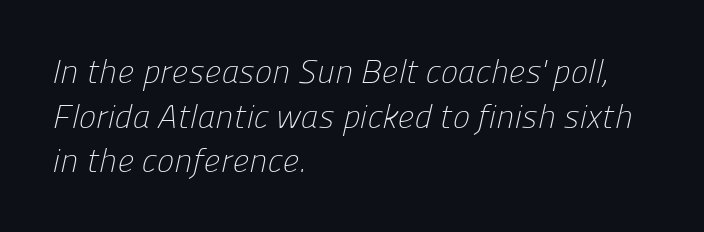
The image shows 33 px light sans-serif type; set left-aligned, normal line spacing (1.35x), normal letter spacing, not underlined; low stroke contrast and a medium x-height.
